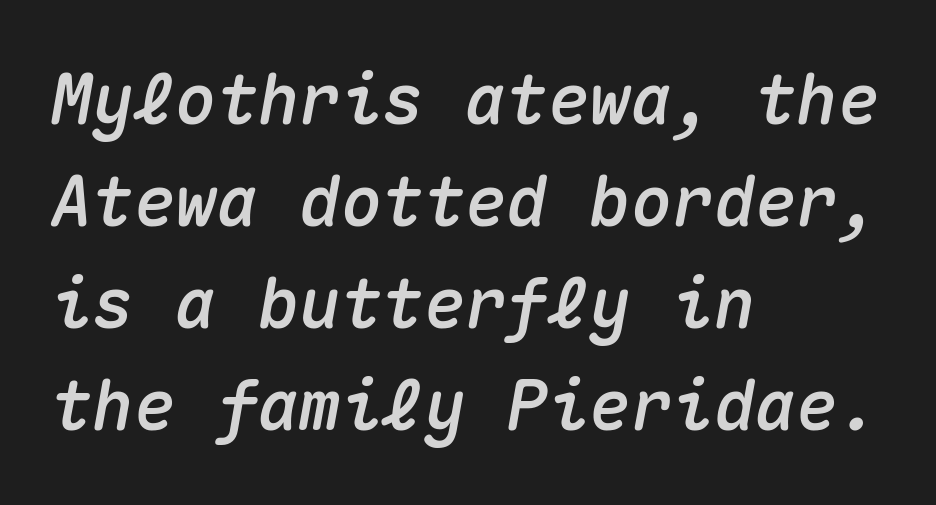
Q: Is the text italic (slanted)? A: Yes, it leans right by about 10 degrees.
Q: Is the text underlined? A: No.
Q: How is the paragraph aligned? A: Left-aligned.
Q: Is the spacing between letters normal or unusually wide? A: Normal.
Q: Is the spacing between lines tight, normal or loose? A: Normal.
Q: Width (condensed, normal, or wide)? A: Normal.
Q: Stroke contrast? A: Medium.
Q: x-height? A: Medium.
Q: Monospaced? A: Yes.
